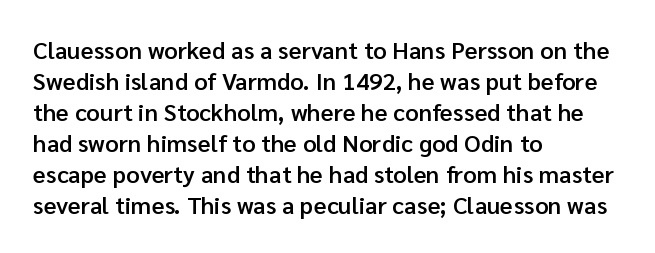
The strip under each line holds only bare page. Default kerning and tracking; the words read as compact shapes. This is the regular roman posture of the typeface. Regular leading. One-word summary of the alignment: left.
